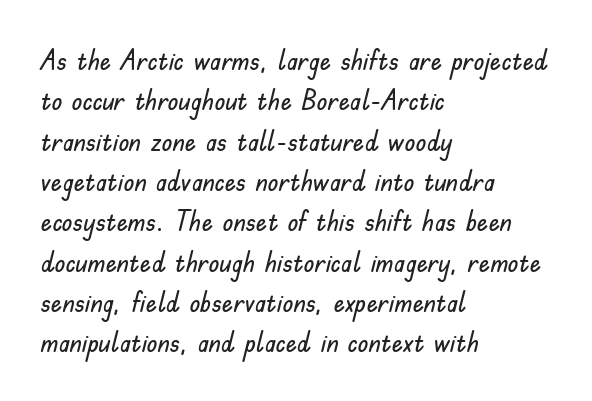
The image shows 28 px sans-serif type; set left-aligned, normal line spacing (1.44x), normal letter spacing, not underlined; low stroke contrast and a small x-height.
